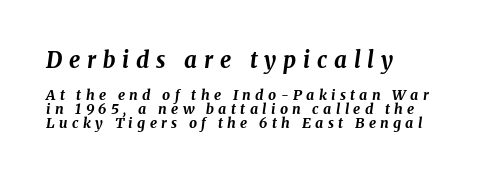
The image shows 22 px bold type, italic (leaning right); set left-aligned, tight line spacing (1.0x), unusually wide letter spacing (+0.31 em), not underlined; the first (top) block is 1.57x larger.
